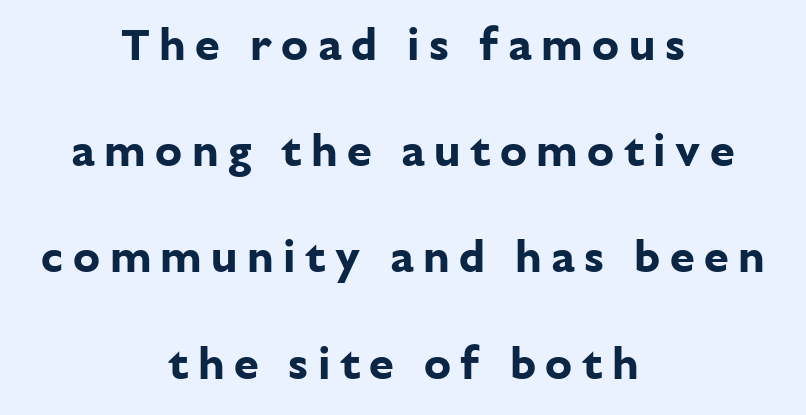
Q: Is the text bold? A: Yes.
Q: Is the text italic (slanted)? A: No, it is upright.
Q: Is the typeface a serif or a sans-serif typeface? A: Sans-serif.
Q: Is the text underlined? A: No.
Q: How is the paragraph aligned? A: Centered.
Q: Is the spacing between letters normal or unusually wide? A: Unusually wide.
Q: Is the spacing between lines tight, normal or loose? A: Loose.
Q: Width (condensed, normal, or wide)? A: Normal.
Q: Stroke contrast? A: Low.
Q: x-height? A: Medium.
Q: Monospaced? A: No.
